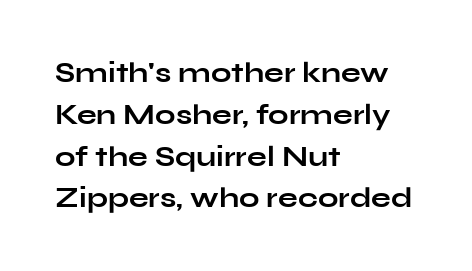
Q: Is the text bold? A: Yes.
Q: Is the text italic (slanted)? A: No, it is upright.
Q: Is the typeface a serif or a sans-serif typeface? A: Sans-serif.
Q: Is the text underlined? A: No.
Q: How is the paragraph aligned? A: Left-aligned.
Q: Is the spacing between letters normal or unusually wide? A: Normal.
Q: Is the spacing between lines tight, normal or loose? A: Normal.
Q: Width (condensed, normal, or wide)? A: Wide.
Q: Stroke contrast? A: Low.
Q: x-height? A: Medium.
Q: Monospaced? A: No.
